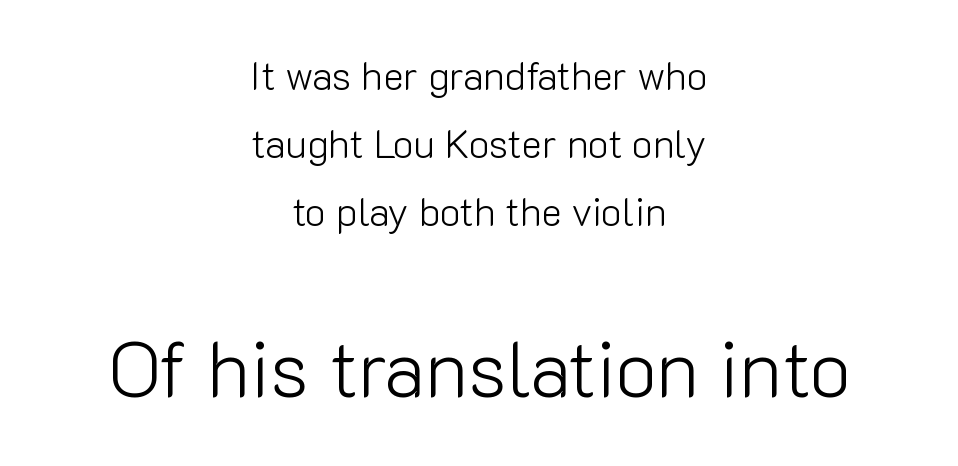
Is the lower block the larger one? Yes — the lower block carries the bigger type. Is the stroke heavy? The answer is a plain regular-or-lighter. Are there feet on the stems? There aren't — it's a sans. Standard letterfit; no display-style spreading of the glyphs. Unlike italic type, these characters show no tilt at all. Note the varied advance widths — an 'i' is clearly narrower than an 'm'.
